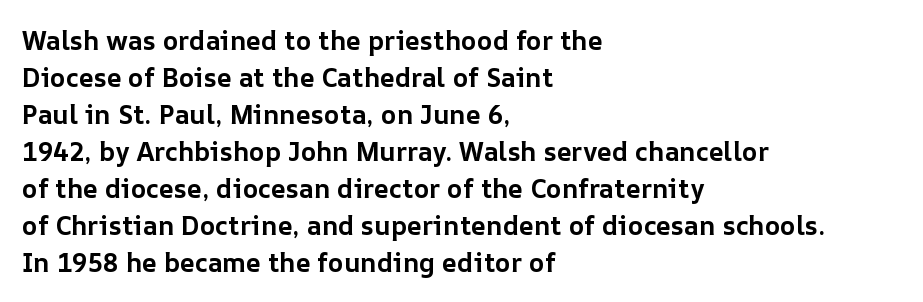
These words are printed bold, with thick strokes throughout. Between one letter and the next there's only the usual sliver of space. The letters stand straight up with perfectly vertical stems. The rendering anchors every line to the left-hand side. The leading is moderate, giving the passage an even texture.
